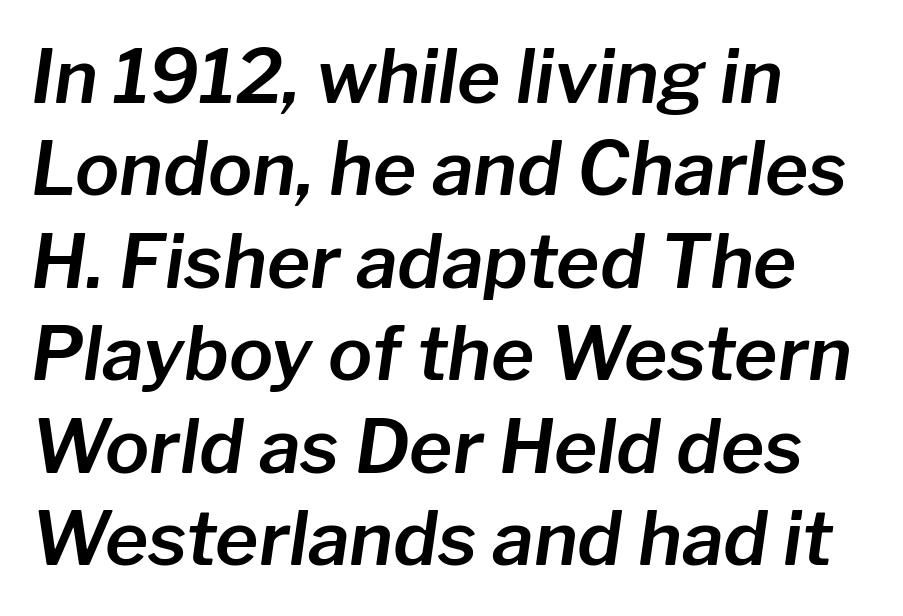
Q: Is the text italic (slanted)? A: Yes, it leans right by about 8 degrees.
Q: Is the text underlined? A: No.
Q: How is the paragraph aligned? A: Left-aligned.
Q: Is the spacing between letters normal or unusually wide? A: Normal.
Q: Is the spacing between lines tight, normal or loose? A: Normal.
Q: Width (condensed, normal, or wide)? A: Normal.
Q: Stroke contrast? A: Low.
Q: x-height? A: Medium.
Q: Monospaced? A: No.
